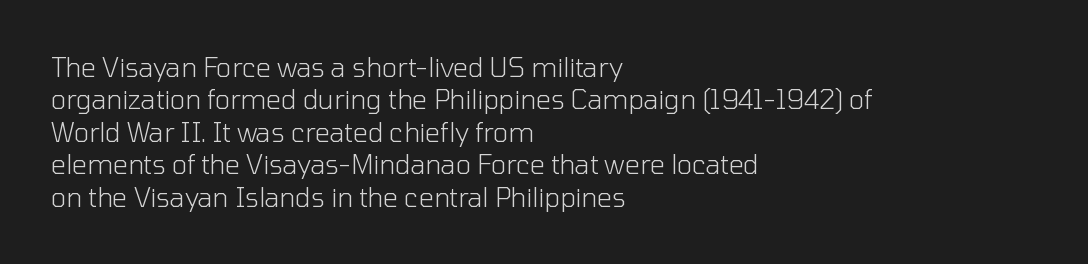
Line spacing here is normal. Nobody touched the tracking dial on this one. Quick note: underline off. Designer's note — italics off, roman on. The lines are quadded left.
